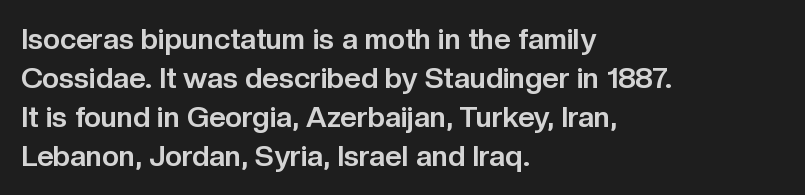
Q: Is the text bold? A: Yes.
Q: Is the text italic (slanted)? A: No, it is upright.
Q: Is the typeface a serif or a sans-serif typeface? A: Sans-serif.
Q: Is the text underlined? A: No.
Q: How is the paragraph aligned? A: Left-aligned.
Q: Is the spacing between letters normal or unusually wide? A: Normal.
Q: Is the spacing between lines tight, normal or loose? A: Normal.
Q: Width (condensed, normal, or wide)? A: Normal.
Q: Stroke contrast? A: Low.
Q: x-height? A: Medium.
Q: Monospaced? A: No.
